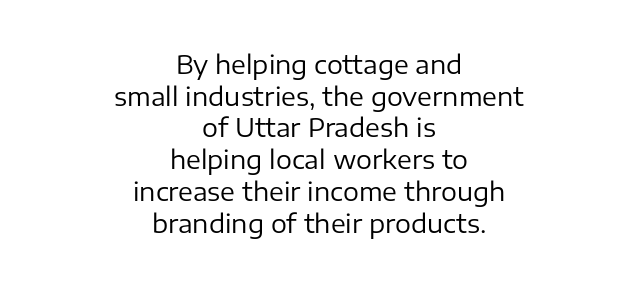
Decoration check: the copy has no underline. Does extra space separate the letters? No, they use regular spacing. Letters have the restrained weight of plain body copy at most. Italic: no, the glyphs are upright roman.
